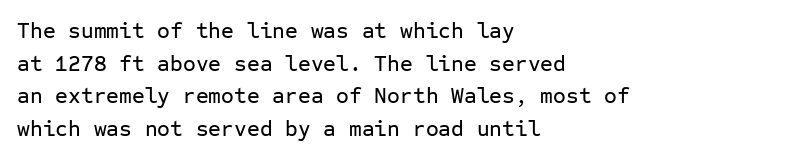
Q: Is the text italic (slanted)? A: No, it is upright.
Q: Is the text underlined? A: No.
Q: How is the paragraph aligned? A: Left-aligned.
Q: Is the spacing between letters normal or unusually wide? A: Normal.
Q: Is the spacing between lines tight, normal or loose? A: Normal.
